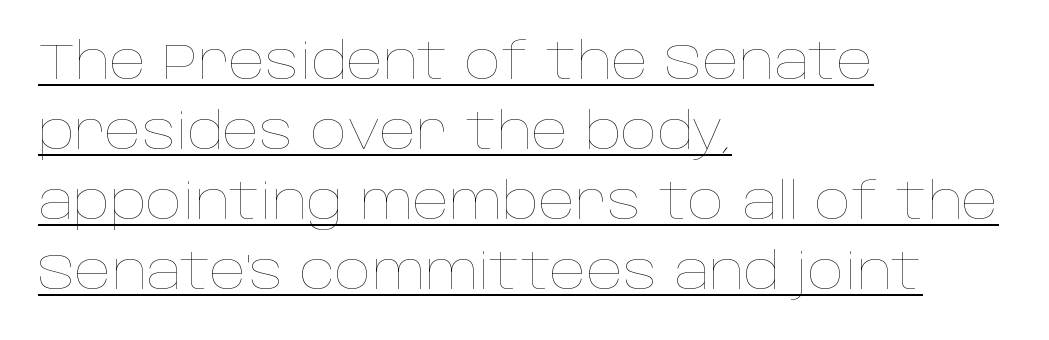
{"italic": "no", "bold": "no", "weight": "thin", "width": "normal", "stroke_contrast": "low", "x_height": "large", "monospaced": "no", "underline": "yes", "align": "left", "line_spacing": "normal", "line_spacing_ratio": 1.37, "letter_spacing": "normal", "letter_spacing_em": 0.0, "glyph_px": 51}
